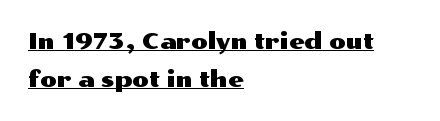
The image shows 22 px text type, upright; set left-aligned, line spacing 1.72x, normal letter spacing, underlined.
